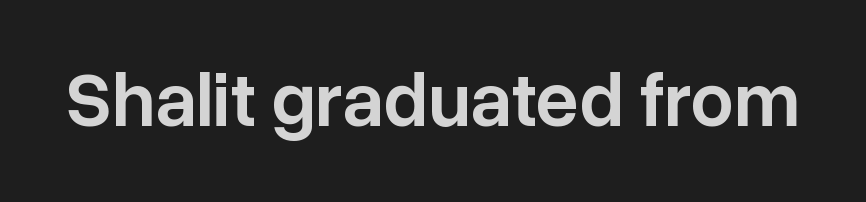
This is sans-serif lettering, the kind often seen on screens and signage. The passage shown is semibold, sitting just below true bold. Varying glyph widths throughout — classic text-font behaviour. Underline: absent.
